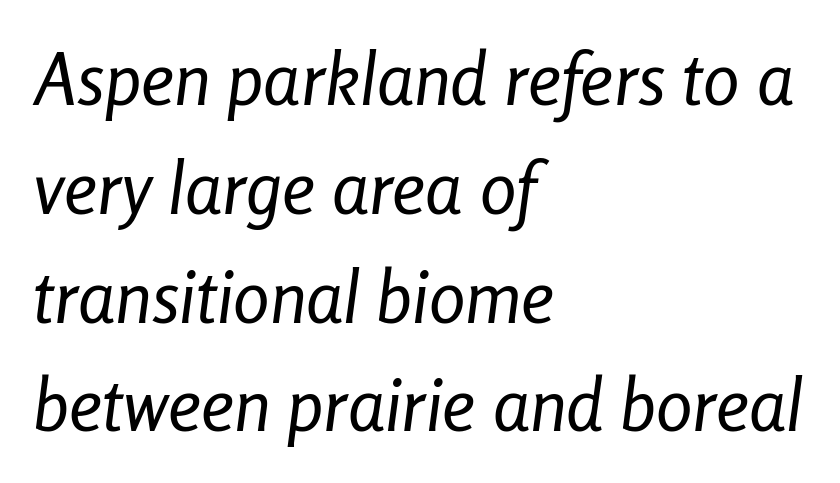
The image shows 73 px regular-weight, condensed type, italic (leaning right); set left-aligned, normal line spacing (1.49x), normal letter spacing, not underlined; low stroke contrast and a medium x-height.
